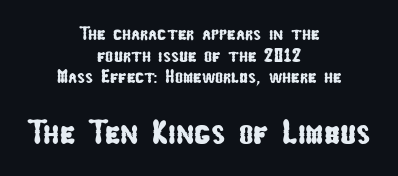
The tracking reads as untouched default to a designer's eye. Note: smaller setting up top, larger setting below. Honestly, there is no underline to notice here at all. Examine the stroke ends and you'll find no serifs.
